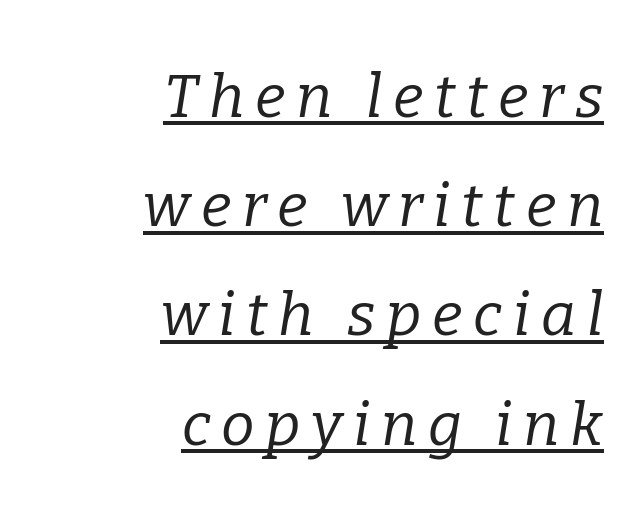
Q: Is the text bold? A: No.
Q: Is the text italic (slanted)? A: Yes, it leans right by about 9 degrees.
Q: Is the typeface a serif or a sans-serif typeface? A: Serif.
Q: Is the text underlined? A: Yes.
Q: How is the paragraph aligned? A: Right-aligned.
Q: Width (condensed, normal, or wide)? A: Normal.
Q: Stroke contrast? A: Low.
Q: x-height? A: Medium.
Q: Monospaced? A: No.
